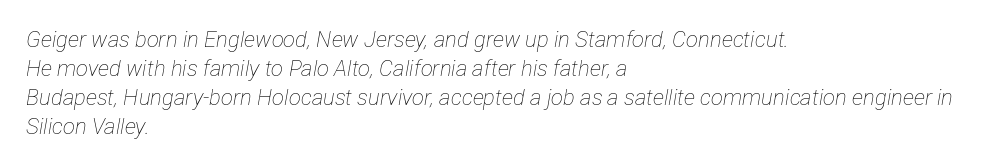
{"italic": "yes", "lean": "right", "slant_degrees": 12, "bold": "no", "underline": "no", "align": "left", "line_spacing": "normal", "line_spacing_ratio": 1.32, "letter_spacing": "normal", "letter_spacing_em": 0.0, "glyph_px": 22}
